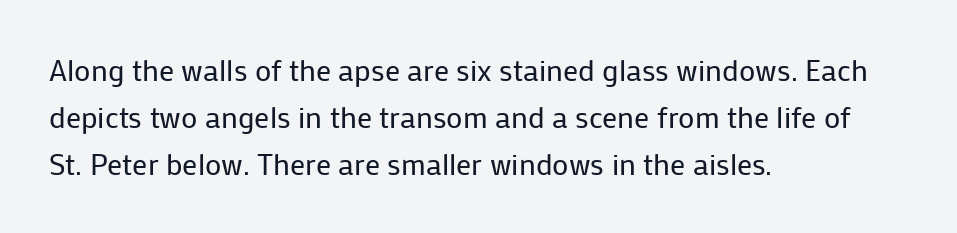
The image shows 30 px regular-weight sans-serif type, upright; set left-aligned, normal line spacing (1.57x), normal letter spacing, not underlined; low stroke contrast and a medium x-height.
